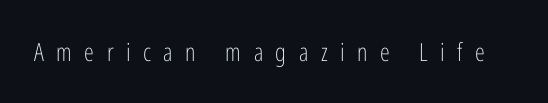
Q: Is the text bold? A: No.
Q: Is the text italic (slanted)? A: No, it is upright.
Q: Is the text underlined? A: No.
Q: Is the spacing between letters normal or unusually wide? A: Unusually wide.
